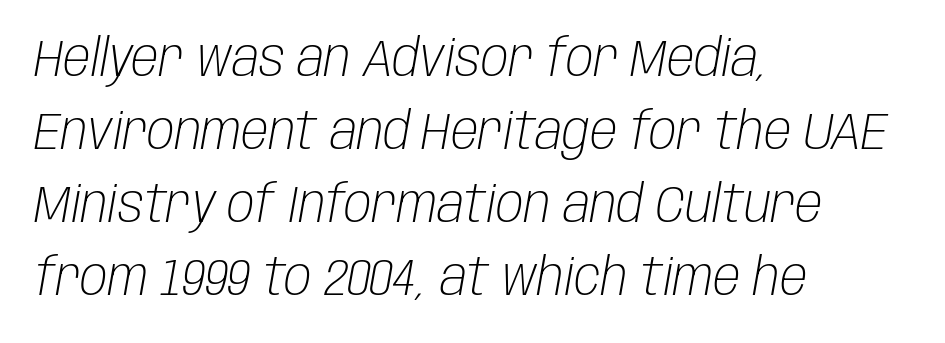
Q: Is the text bold? A: No.
Q: Is the text italic (slanted)? A: Yes, it leans right by about 10 degrees.
Q: Is the text underlined? A: No.
Q: How is the paragraph aligned? A: Left-aligned.
Q: Is the spacing between letters normal or unusually wide? A: Normal.
Q: Is the spacing between lines tight, normal or loose? A: Normal.
Q: Width (condensed, normal, or wide)? A: Condensed.
Q: Stroke contrast? A: Low.
Q: x-height? A: Large.
Q: Monospaced? A: No.
